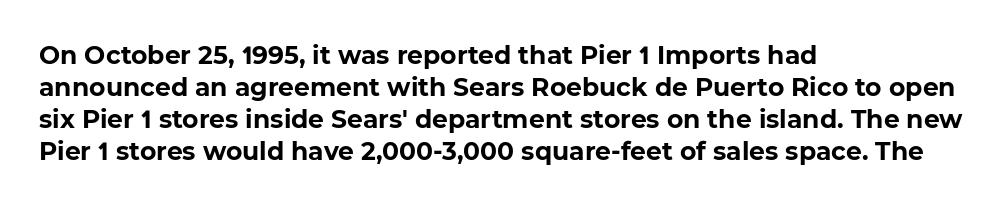
{"bold": "yes", "underline": "no", "align": "left", "line_spacing": "normal", "line_spacing_ratio": 1.28, "letter_spacing": "normal", "letter_spacing_em": 0.0, "glyph_px": 25}
